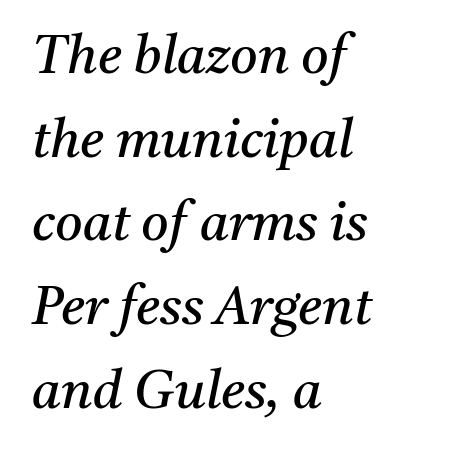
Stroke mass is kept to a normal reading level or below. The setting favours the left margin, as ordinary paragraphs usually do. Between one letter and the next there's only the usual sliver of space. The gap between lines stays unmarked. A typesetter would call this proportional, since set widths differ per character.
